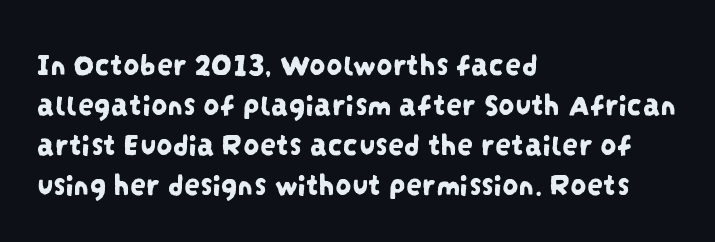
{"serif": "no", "width": "condensed", "stroke_contrast": "low", "x_height": "large", "monospaced": "no", "underline": "no", "align": "left", "line_spacing": "normal", "line_spacing_ratio": 1.25, "letter_spacing": "normal", "letter_spacing_em": 0.0, "glyph_px": 32}
